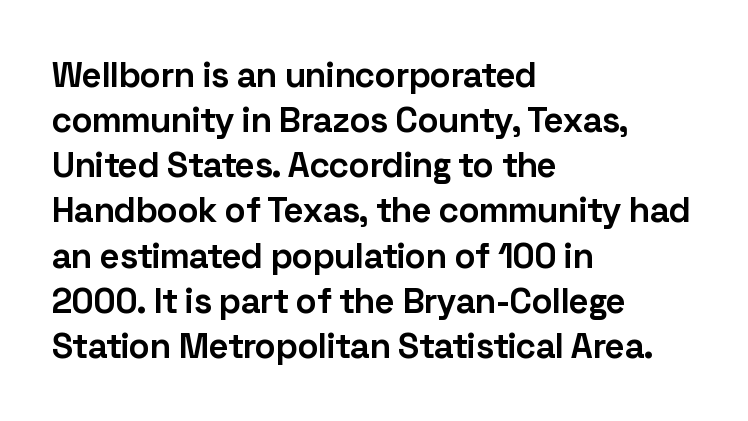
The image shows 35 px bold sans-serif type, upright; set left-aligned, normal line spacing (1.29x), normal letter spacing, not underlined; low stroke contrast and a medium x-height.
